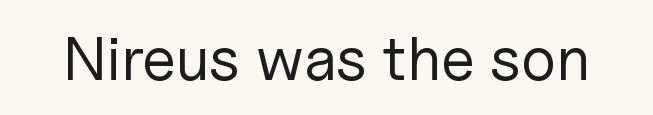
The image shows 62 px regular-weight sans-serif type, upright; set normal letter spacing, not underlined; low stroke contrast and a medium x-height.
